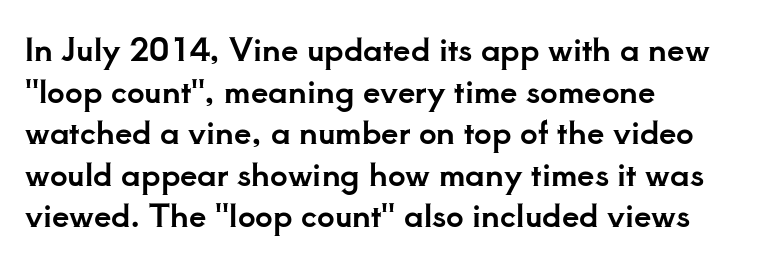
The image shows 31 px serif type, upright; set left-aligned, normal line spacing (1.34x), normal letter spacing, not underlined; low stroke contrast and a small x-height.
